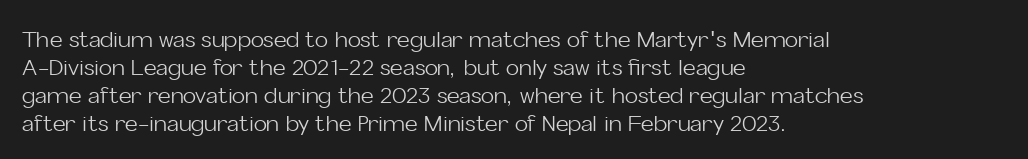
Q: Is the text bold? A: No.
Q: Is the text italic (slanted)? A: No, it is upright.
Q: Is the text underlined? A: No.
Q: How is the paragraph aligned? A: Left-aligned.
Q: Is the spacing between letters normal or unusually wide? A: Normal.
Q: Is the spacing between lines tight, normal or loose? A: Normal.
